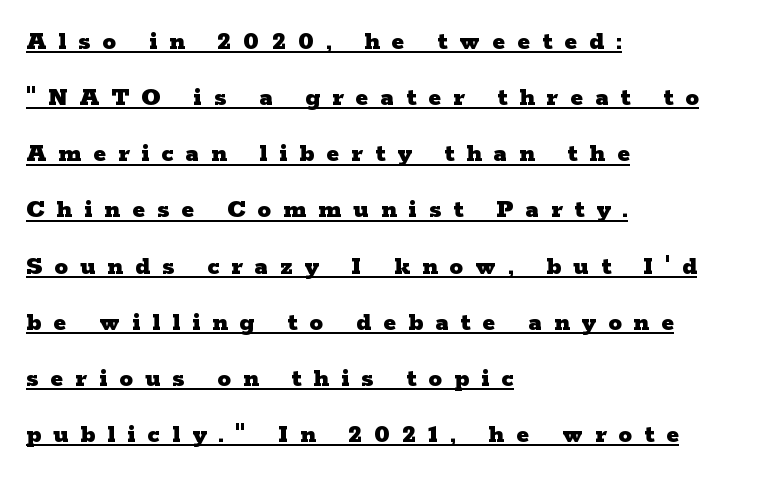
{"italic": "no", "bold": "yes", "underline": "yes", "align": "left", "line_spacing": "loose", "line_spacing_ratio": 2.08, "letter_spacing": "wide", "letter_spacing_em": 0.45, "glyph_px": 27}
